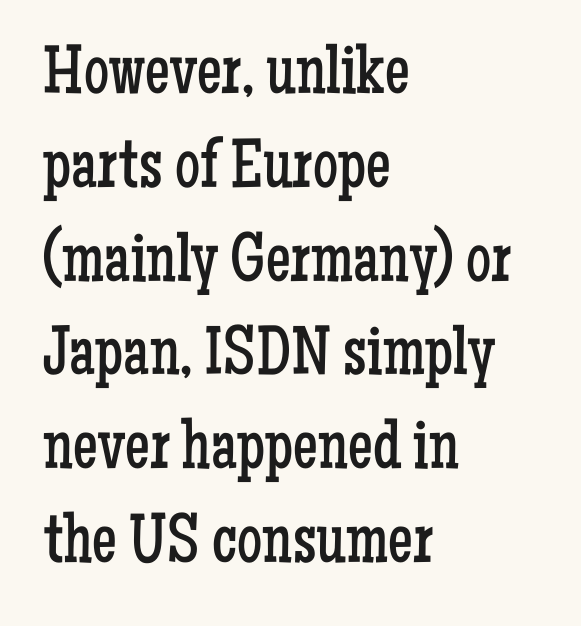
{"serif": "yes", "italic": "no", "bold": "no", "weight": "regular", "width": "condensed", "stroke_contrast": "low", "x_height": "medium", "monospaced": "no", "underline": "no", "align": "left", "line_spacing": "normal", "line_spacing_ratio": 1.34, "letter_spacing": "normal", "letter_spacing_em": 0.0, "glyph_px": 70}
